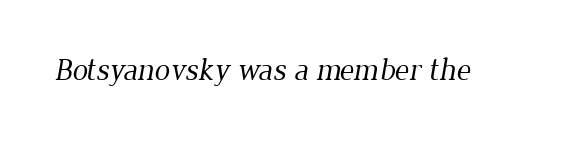
Q: Is the text bold? A: No.
Q: Is the typeface a serif or a sans-serif typeface? A: Serif.
Q: Is the text underlined? A: No.
Q: Is the spacing between letters normal or unusually wide? A: Normal.
Q: Width (condensed, normal, or wide)? A: Normal.
Q: Stroke contrast? A: Low.
Q: x-height? A: Medium.
Q: Monospaced? A: No.
